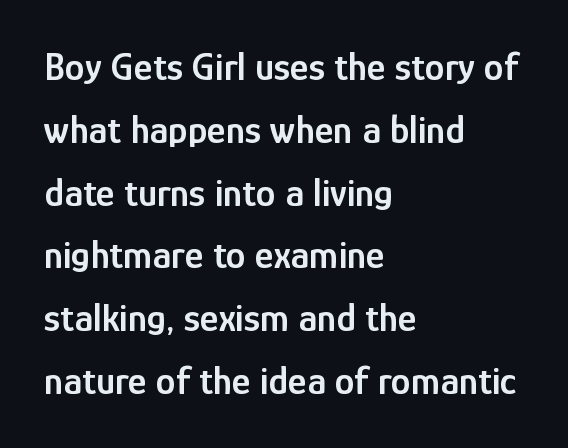
The image shows 40 px semibold, condensed sans-serif type, upright; set left-aligned, normal line spacing (1.57x), normal letter spacing, not underlined; low stroke contrast and a medium x-height.
